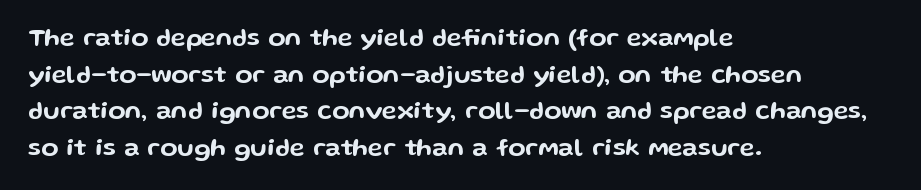
The image shows 25 px text type, upright; set left-aligned, normal line spacing (1.47x), normal letter spacing, not underlined.
